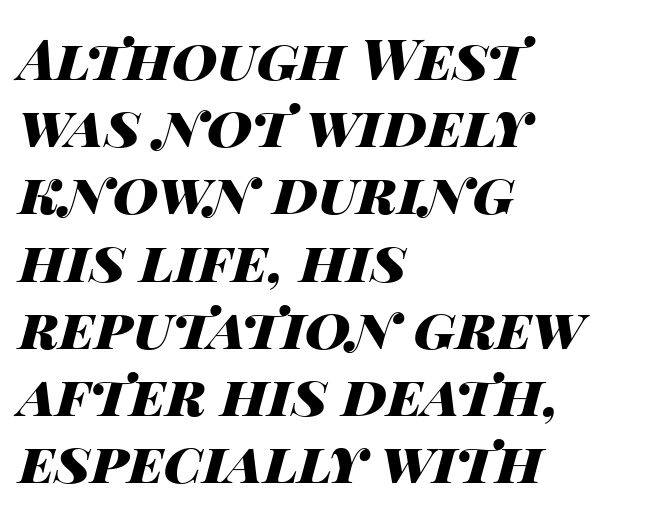
Q: Is the text bold? A: Yes.
Q: Is the text italic (slanted)? A: Yes, it leans right by about 14 degrees.
Q: Is the text underlined? A: No.
Q: How is the paragraph aligned? A: Left-aligned.
Q: Is the spacing between letters normal or unusually wide? A: Normal.
Q: Width (condensed, normal, or wide)? A: Wide.
Q: Stroke contrast? A: High.
Q: x-height? A: Large.
Q: Monospaced? A: No.
